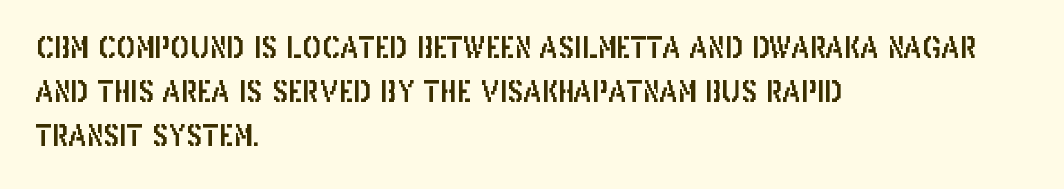
{"serif": "no", "italic": "no", "width": "condensed", "stroke_contrast": "low", "x_height": "large", "monospaced": "no", "underline": "no", "align": "left", "line_spacing": "normal", "line_spacing_ratio": 1.52, "letter_spacing": "normal", "letter_spacing_em": 0.0, "glyph_px": 29}
